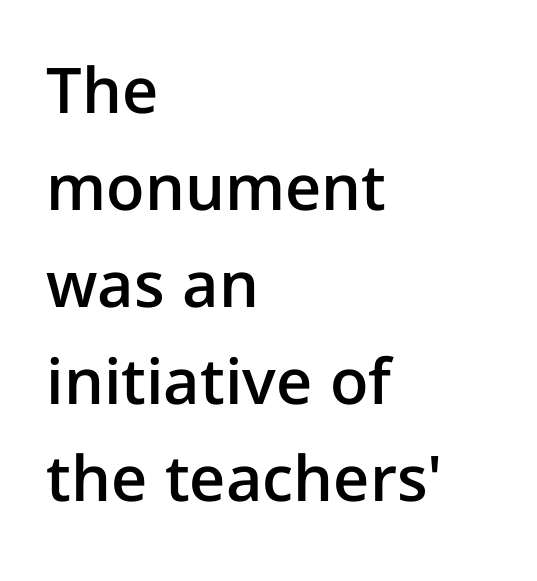
No feet cap the strokes, marking this as sans-serif type. This rendering features lettering with no underline. Is the block centered? No — it sits flush against the left margin. Each letter keeps its own natural width here, so spacing adapts to shape. The letters sit at their default tracking, neither squeezed nor spread.
